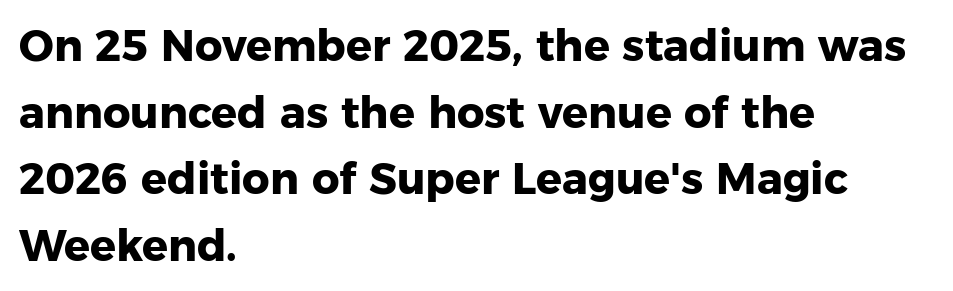
Does extra space separate the letters? No, they use regular spacing. The line-height multiplier appears to be the usual default. Looks like regular typesetting: each glyph gets only the width it needs. The font's upright variant was chosen for this text. Grotesque or geometric, the face here clearly has no serifs.
